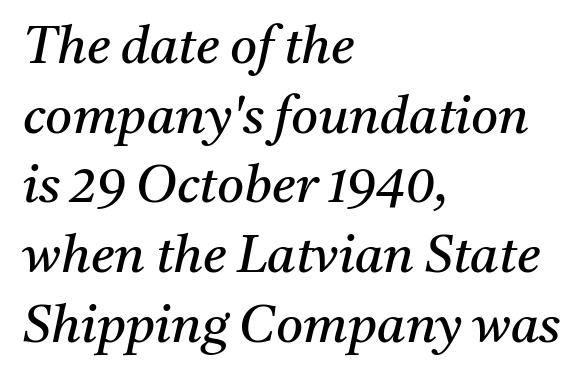
The image shows 52 px regular-weight serif type, italic (leaning right); set left-aligned, normal line spacing (1.34x), normal letter spacing, not underlined; medium stroke contrast and a medium x-height.
